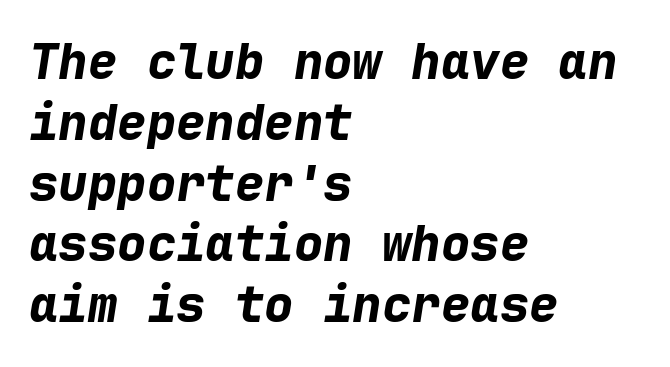
{"italic": "yes", "lean": "right", "slant_degrees": 9, "bold": "yes", "weight": "bold", "width": "normal", "stroke_contrast": "low", "x_height": "medium", "monospaced": "yes", "underline": "no", "align": "left", "line_spacing_ratio": 1.24, "letter_spacing": "normal", "letter_spacing_em": 0.0, "glyph_px": 49}
